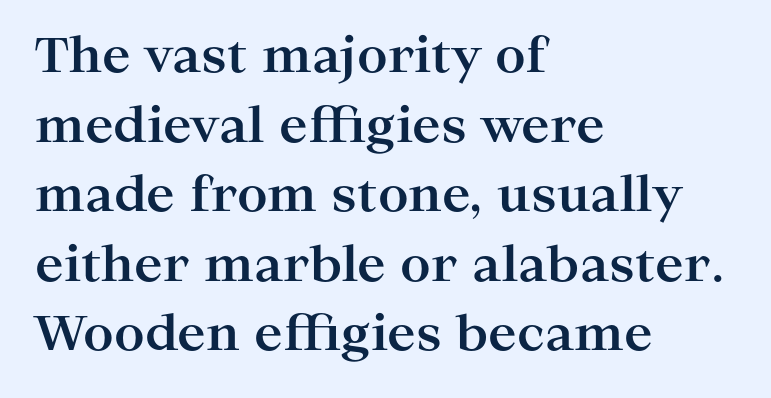
{"serif": "yes", "italic": "no", "bold": "yes", "weight": "bold", "width": "wide", "stroke_contrast": "high", "x_height": "medium", "monospaced": "no", "underline": "no", "align": "left", "line_spacing": "normal", "line_spacing_ratio": 1.45, "letter_spacing": "normal", "letter_spacing_em": 0.0, "glyph_px": 48}
